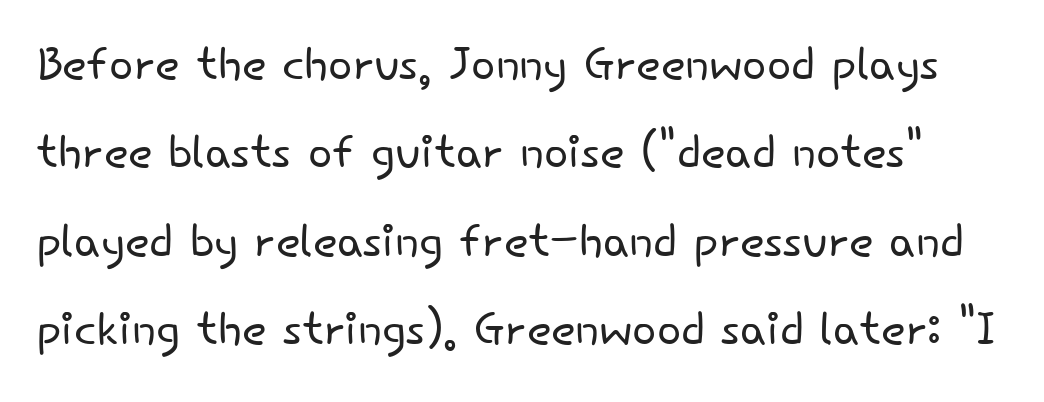
Varying glyph widths throughout — classic text-font behaviour. Default kerning and tracking; the words read as compact shapes. Clear beneath every line of the passage. The passage shown is not bold in any degree.
